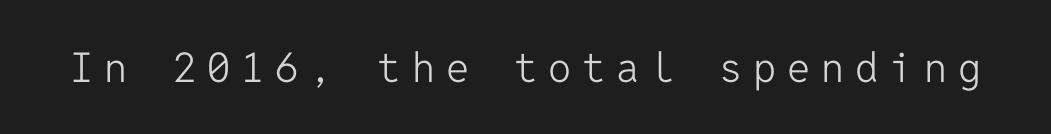
The image shows 41 px light sans-serif type, upright, monospaced; set unusually wide letter spacing (+0.27 em), not underlined; low stroke contrast and a medium x-height.
